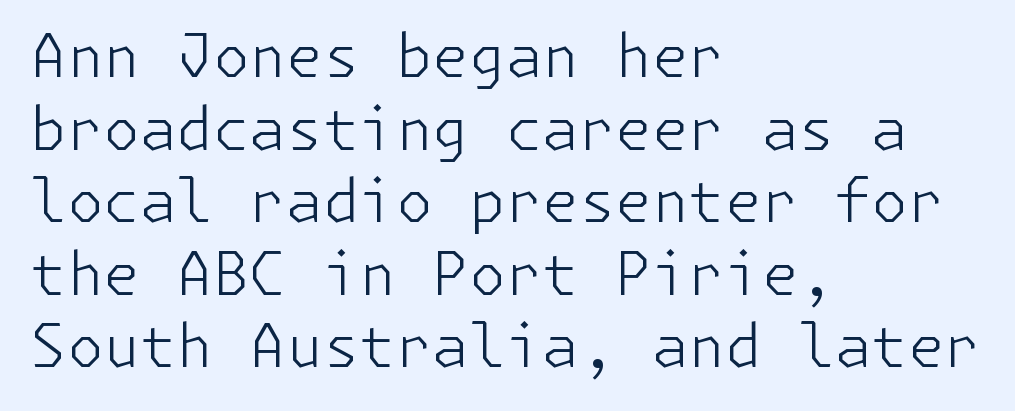
The image shows 59 px light sans-serif type, upright; set left-aligned, line spacing 1.23x, normal letter spacing, not underlined; low stroke contrast and a medium x-height.
